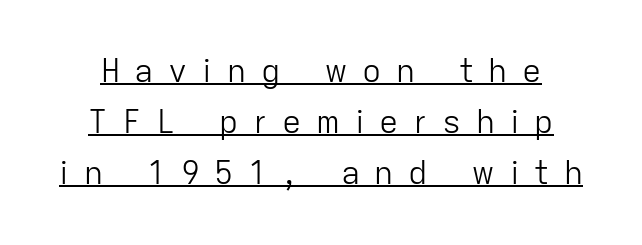
The image shows 32 px light sans-serif type, upright; set normal line spacing (1.59x), unusually wide letter spacing (+0.46 em), underlined; low stroke contrast and a medium x-height.
